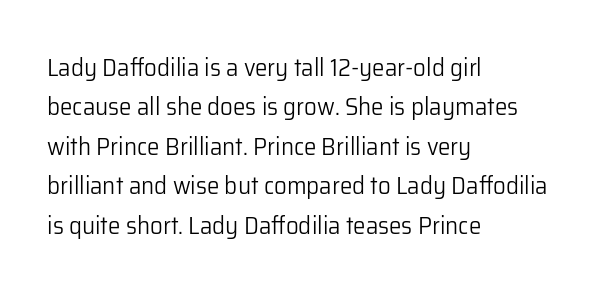
{"italic": "no", "bold": "no", "underline": "no", "align": "left", "line_spacing": "normal", "line_spacing_ratio": 1.58, "letter_spacing": "normal", "letter_spacing_em": 0.0, "glyph_px": 25}
